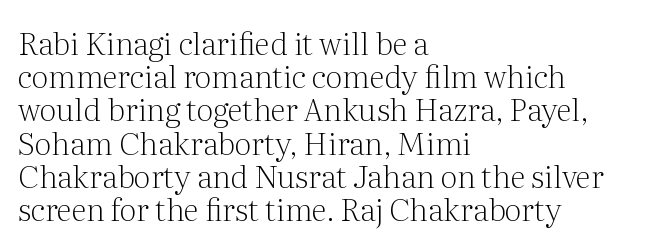
Q: Is the text bold? A: No.
Q: Is the text italic (slanted)? A: No, it is upright.
Q: Is the typeface a serif or a sans-serif typeface? A: Serif.
Q: Is the text underlined? A: No.
Q: How is the paragraph aligned? A: Left-aligned.
Q: Is the spacing between letters normal or unusually wide? A: Normal.
Q: Is the spacing between lines tight, normal or loose? A: Tight.
Q: Width (condensed, normal, or wide)? A: Normal.
Q: Stroke contrast? A: Medium.
Q: x-height? A: Medium.
Q: Monospaced? A: No.
